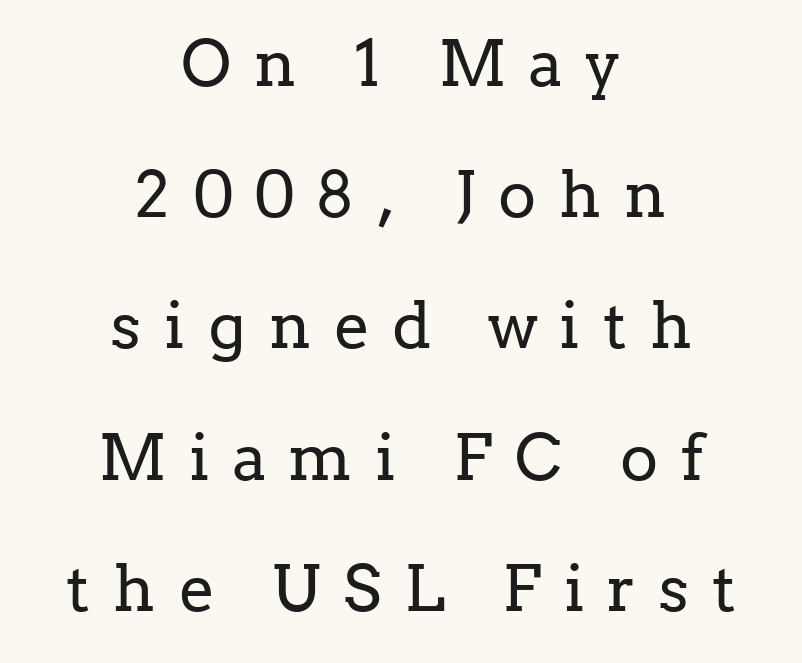
{"serif": "yes", "italic": "no", "bold": "no", "weight": "regular", "width": "normal", "stroke_contrast": "low", "x_height": "medium", "monospaced": "no", "underline": "no", "align": "center", "line_spacing": "loose", "line_spacing_ratio": 2.05, "letter_spacing": "wide", "letter_spacing_em": 0.36, "glyph_px": 64}
